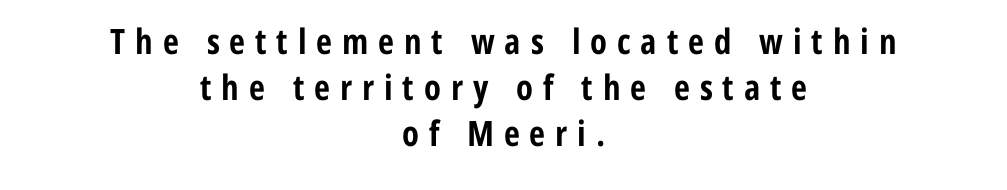
The image shows 35 px bold, condensed sans-serif type, upright; set centered, normal line spacing (1.31x), unusually wide letter spacing (+0.28 em), not underlined; low stroke contrast and a medium x-height.
